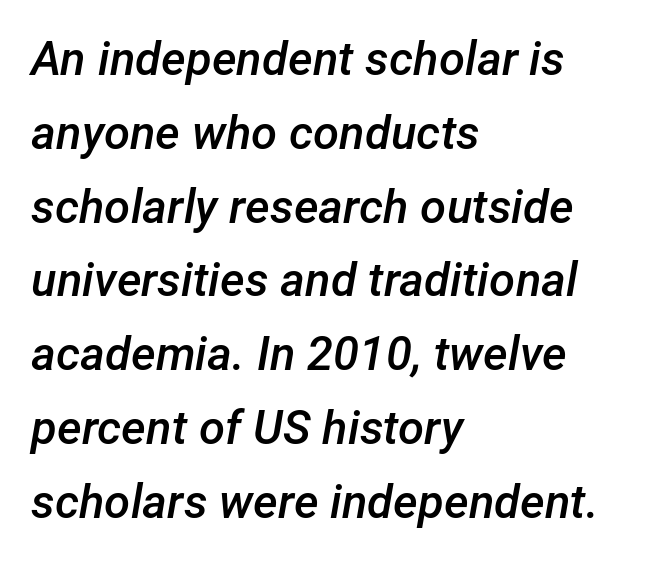
Q: Is the text bold? A: Semi-bold.
Q: Is the text italic (slanted)? A: Yes, it leans right by about 12 degrees.
Q: Is the text underlined? A: No.
Q: How is the paragraph aligned? A: Left-aligned.
Q: Is the spacing between letters normal or unusually wide? A: Normal.
Q: Is the spacing between lines tight, normal or loose? A: Normal.
Q: Width (condensed, normal, or wide)? A: Normal.
Q: Stroke contrast? A: Low.
Q: x-height? A: Medium.
Q: Monospaced? A: No.
